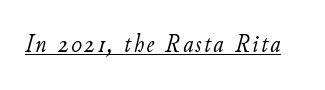
The image shows 25 px text type, italic (leaning right); set underlined.
